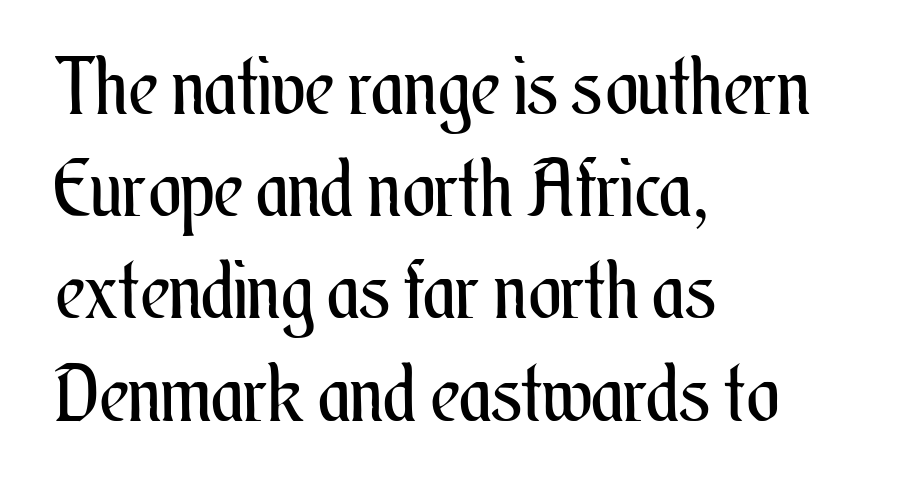
Does the copy run flush right? No — it runs flush left. You could not count columns in this text — the font is proportionally spaced. The strokes carry an ordinary text weight at most. Quick note: not italic, upright.
